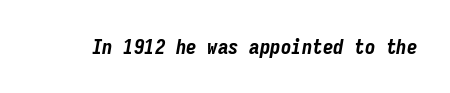
{"italic": "yes", "lean": "right", "slant_degrees": 9, "bold": "yes", "underline": "no", "letter_spacing": "normal", "letter_spacing_em": 0.0, "glyph_px": 21}
